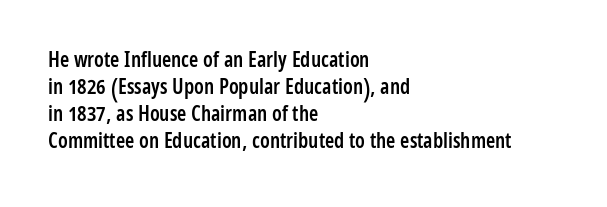
{"italic": "no", "bold": "semi", "underline": "no", "align": "left", "line_spacing": "normal", "line_spacing_ratio": 1.28, "letter_spacing": "normal", "letter_spacing_em": 0.0, "glyph_px": 21}
